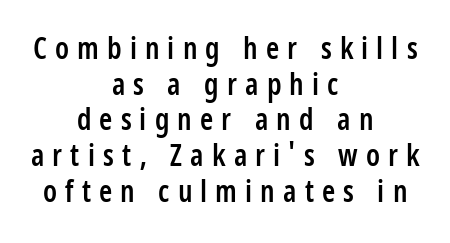
Here the glyphs are tracked loosely, breaking word shapes into spaced letters. The glyphs in this specimen are sans serif. Reading down the block, each line starts at a different indent, mirrored at its end. Here the designer chose a conventional face with non-uniform glyph widths. In terms of posture, this sample is upright. A semibold gives these letters moderate extra thickness, short of bold.
